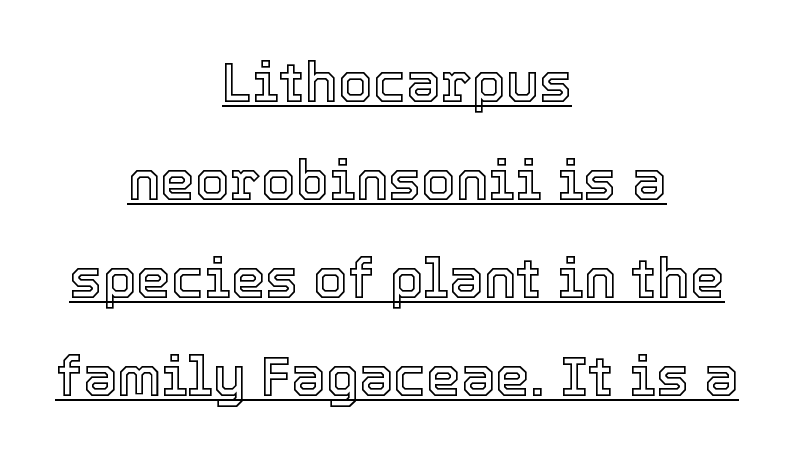
{"italic": "no", "width": "normal", "x_height": "medium", "monospaced": "no", "underline": "yes", "align": "center", "line_spacing_ratio": 1.78, "letter_spacing": "normal", "letter_spacing_em": 0.0, "glyph_px": 55}
